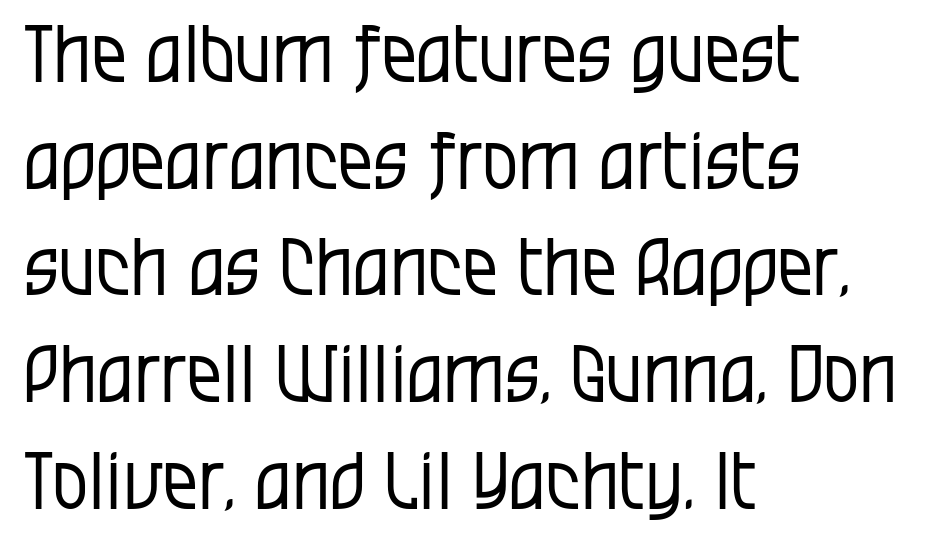
Unbolded letterforms with no extra heft. Type without underlining. Spacing between characters is what you'd get straight out of the box. Students, observe: this is what conventionally led text looks like. Which margin do the lines hug? The left one — the right edge is uneven.
